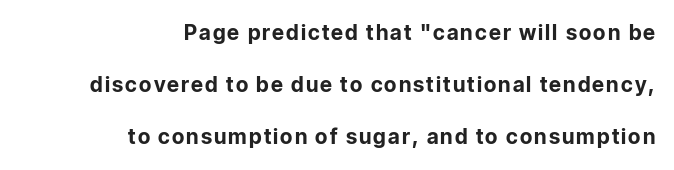
What weight is shown? A full bold with thick strokes. The typography opts for an upright posture over an oblique one. Vertical spacing — loose. Nobody drew a line under any word here. The typesetter chose a ragged-left arrangement here.
